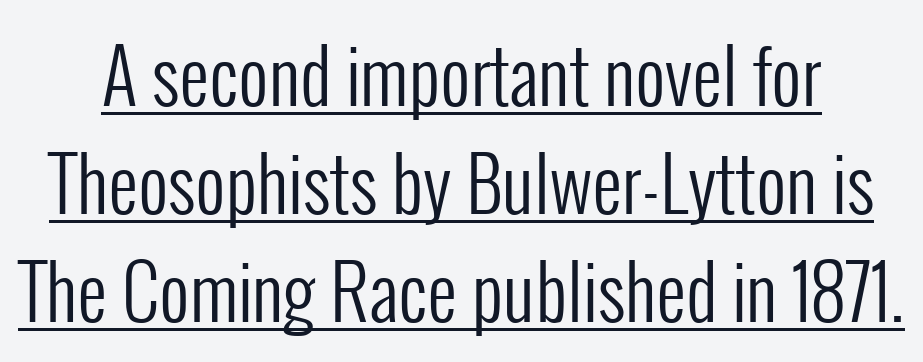
{"serif": "no", "italic": "no", "bold": "no", "weight": "regular", "width": "condensed", "stroke_contrast": "low", "x_height": "medium", "monospaced": "no", "underline": "yes", "line_spacing": "normal", "line_spacing_ratio": 1.46, "letter_spacing": "normal", "letter_spacing_em": 0.0, "glyph_px": 74}
